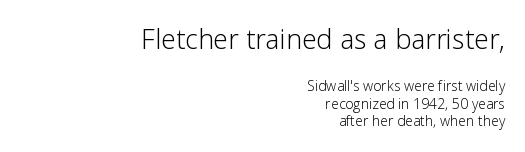
Q: Is the text bold? A: No.
Q: Is the text italic (slanted)? A: No, it is upright.
Q: Is the text underlined? A: No.
Q: How is the paragraph aligned? A: Right-aligned.
Q: Is the spacing between letters normal or unusually wide? A: Normal.
Q: Is the spacing between lines tight, normal or loose? A: Normal.
Q: Which block of text is set in a larger size, the first (top) or the second (bottom)? A: The first (top) one.
